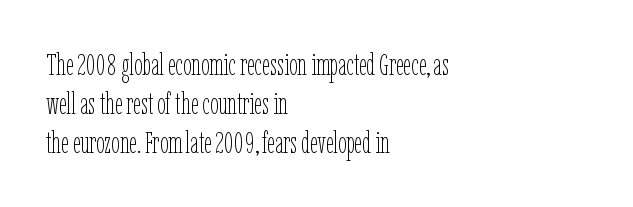
The image shows 30 px thin, condensed type, upright; set left-aligned, normal line spacing (1.3x), normal letter spacing, not underlined; low stroke contrast and a medium x-height.
